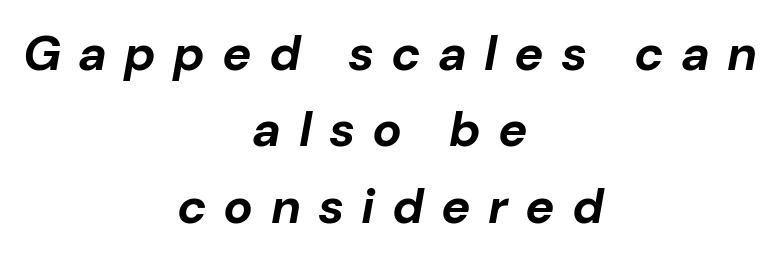
{"italic": "yes", "lean": "right", "slant_degrees": 10, "bold": "yes", "weight": "bold", "width": "normal", "stroke_contrast": "low", "x_height": "medium", "monospaced": "no", "underline": "no", "align": "center", "line_spacing": "normal", "line_spacing_ratio": 1.56, "letter_spacing": "wide", "letter_spacing_em": 0.35, "glyph_px": 49}
